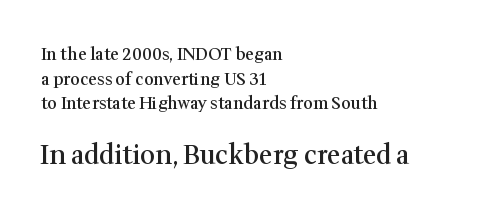
The lettering stays uniformly vertical, giving the passage a roman look. Larger block? The one below; the one above is distinctly smaller. The gaps between neighbouring characters are ordinary and unremarkable. Each line starts at the same left margin while the right side varies. This rendering features lettering with no underline. The sample has been set in demibold, a notch under bold.
